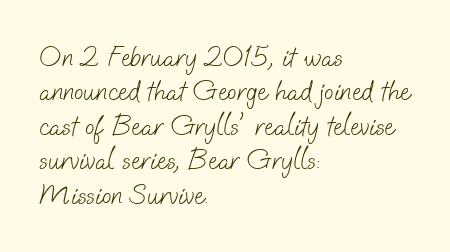
Letters rest on an invisible, unmarked baseline. The passage shown is typed in a proportional face where columns would drift. The rendering keeps characters at their native spacing. The glyphs in this specimen are sans serif. The strokes are not fattened; the text isn't bold. Horizontal alignment here is leftward, the default for most running prose.
